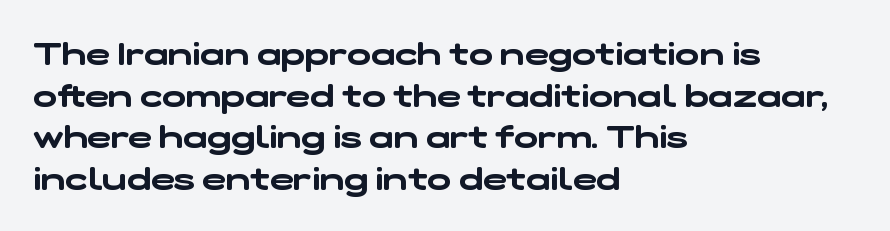
The string is rendered with underlining switched off. The passage shown is typed in a proportional face where columns would drift. In terms of letterform style, serifs are entirely absent. Spacing between characters is what you'd get straight out of the box.
